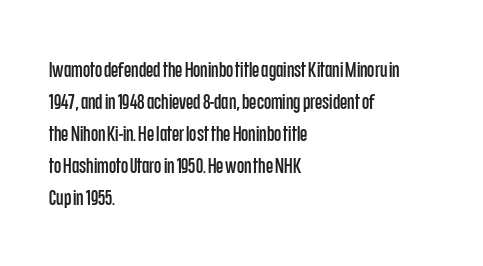
The image shows 21 px text type, upright; set left-aligned, normal line spacing (1.52x), normal letter spacing, not underlined.
